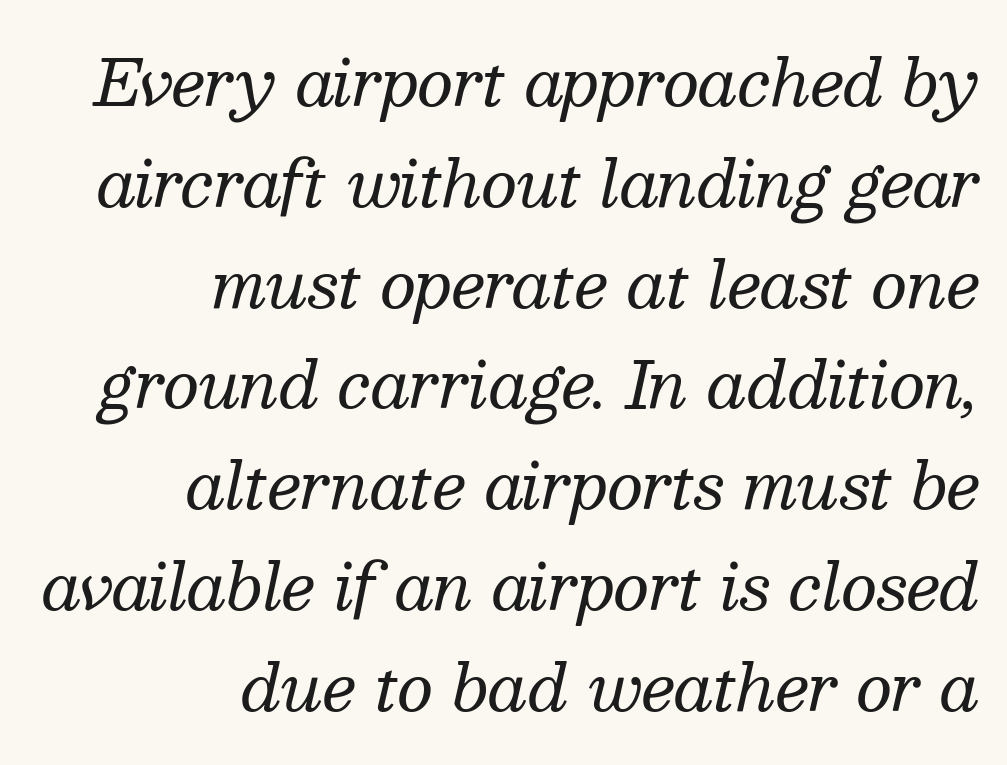
{"serif": "yes", "italic": "yes", "lean": "right", "slant_degrees": 13, "bold": "no", "weight": "regular", "width": "normal", "stroke_contrast": "medium", "x_height": "medium", "monospaced": "no", "underline": "no", "align": "right", "line_spacing": "normal", "line_spacing_ratio": 1.6, "letter_spacing": "normal", "letter_spacing_em": 0.0, "glyph_px": 63}
